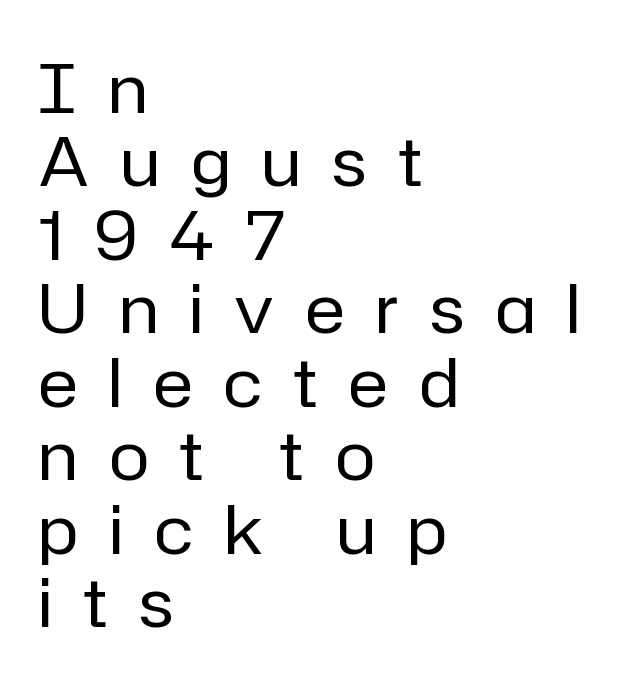
{"serif": "no", "italic": "no", "bold": "no", "weight": "regular", "width": "normal", "stroke_contrast": "low", "x_height": "medium", "monospaced": "no", "underline": "no", "align": "left", "line_spacing": "tight", "line_spacing_ratio": 1.08, "letter_spacing": "wide", "letter_spacing_em": 0.46, "glyph_px": 68}
